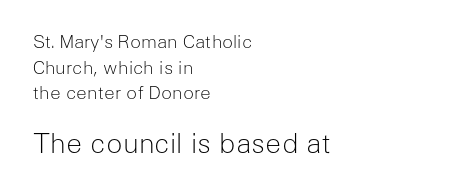
Quick note: interline space is typical. The strip under each line holds only bare page. Small over large — that's the arrangement of the two blocks here. The typography opts for an upright posture over an oblique one.
